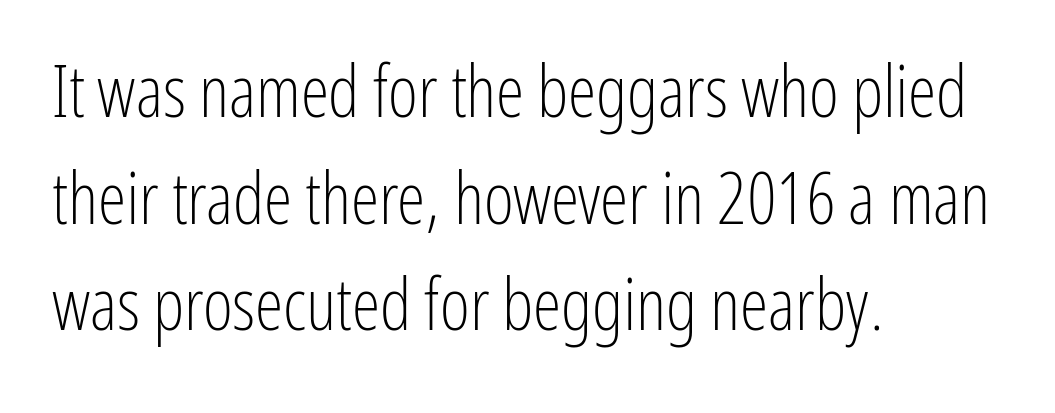
These lines are rendered in a variable-pitch font. Line spacing here is normal. The font family rendered here belongs to the sans-serif group. Descender tails drop into unmarked territory. Each word holds together tightly as a unit, with standard inter-letter gaps.
